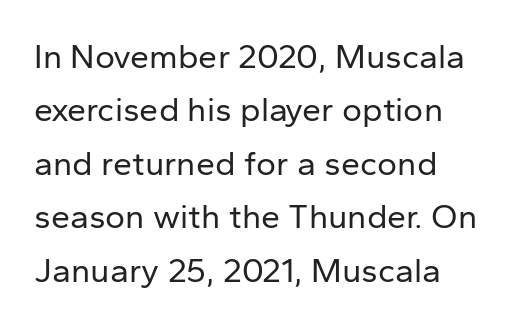
Q: Is the text bold? A: No.
Q: Is the text italic (slanted)? A: No, it is upright.
Q: Is the typeface a serif or a sans-serif typeface? A: Sans-serif.
Q: Is the text underlined? A: No.
Q: Is the spacing between letters normal or unusually wide? A: Normal.
Q: Is the spacing between lines tight, normal or loose? A: Normal.
Q: Width (condensed, normal, or wide)? A: Normal.
Q: Stroke contrast? A: Low.
Q: x-height? A: Medium.
Q: Monospaced? A: No.
